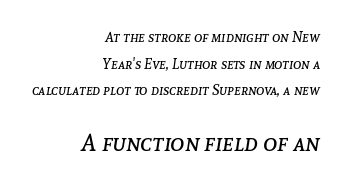
A student would call this right alignment; a typographer would say flush right, rag left. Weight: regular or lighter. Glance below the letters and you will spot only blank space. A typesetter would call this zero additional tracking. In terms of leading, this rendering errs on the spacious side. The lettering tilts uniformly, giving the passage an italic look.
